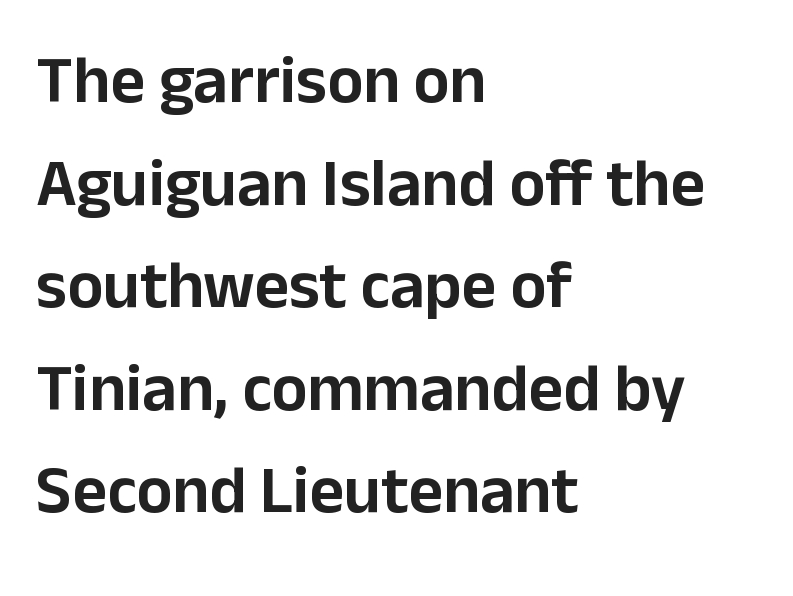
{"serif": "no", "italic": "no", "width": "normal", "stroke_contrast": "low", "x_height": "medium", "monospaced": "no", "underline": "no", "align": "left", "line_spacing": "normal", "line_spacing_ratio": 1.53, "letter_spacing": "normal", "letter_spacing_em": 0.0, "glyph_px": 67}
